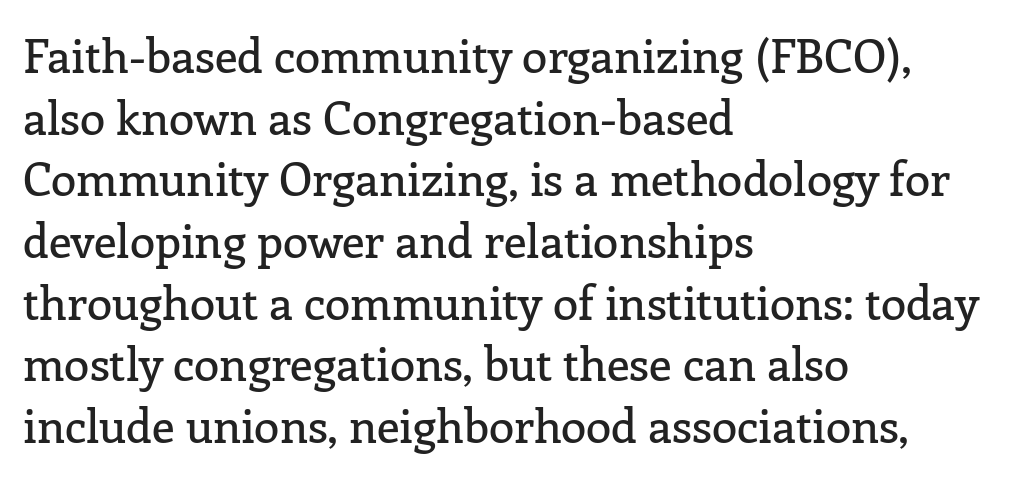
{"serif": "yes", "italic": "no", "width": "normal", "stroke_contrast": "low", "x_height": "medium", "monospaced": "no", "underline": "no", "align": "left", "line_spacing": "normal", "line_spacing_ratio": 1.34, "letter_spacing": "normal", "letter_spacing_em": 0.0, "glyph_px": 46}
